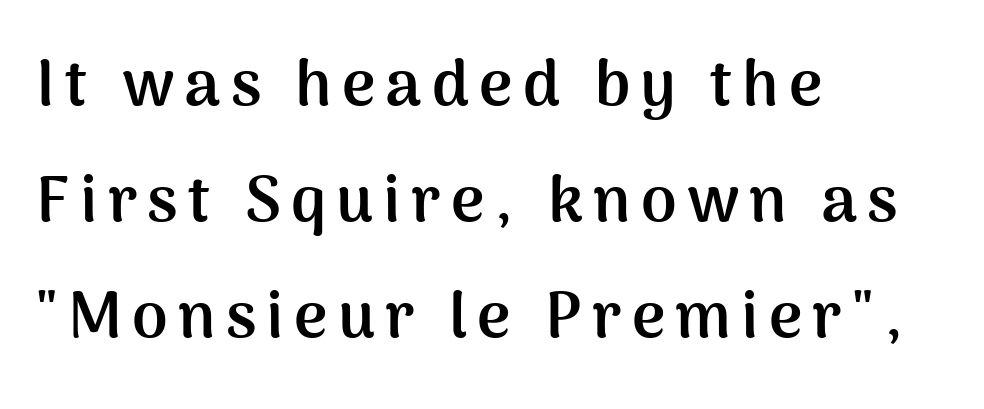
Q: Is the text bold? A: Yes.
Q: Is the text italic (slanted)? A: No, it is upright.
Q: Is the typeface a serif or a sans-serif typeface? A: Sans-serif.
Q: Is the text underlined? A: No.
Q: How is the paragraph aligned? A: Left-aligned.
Q: Width (condensed, normal, or wide)? A: Normal.
Q: Stroke contrast? A: Medium.
Q: x-height? A: Medium.
Q: Monospaced? A: No.
